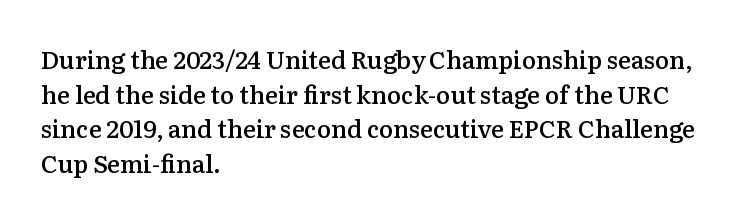
{"italic": "no", "bold": "semi", "underline": "no", "align": "left", "line_spacing": "normal", "line_spacing_ratio": 1.44, "letter_spacing": "normal", "letter_spacing_em": 0.0, "glyph_px": 24}
